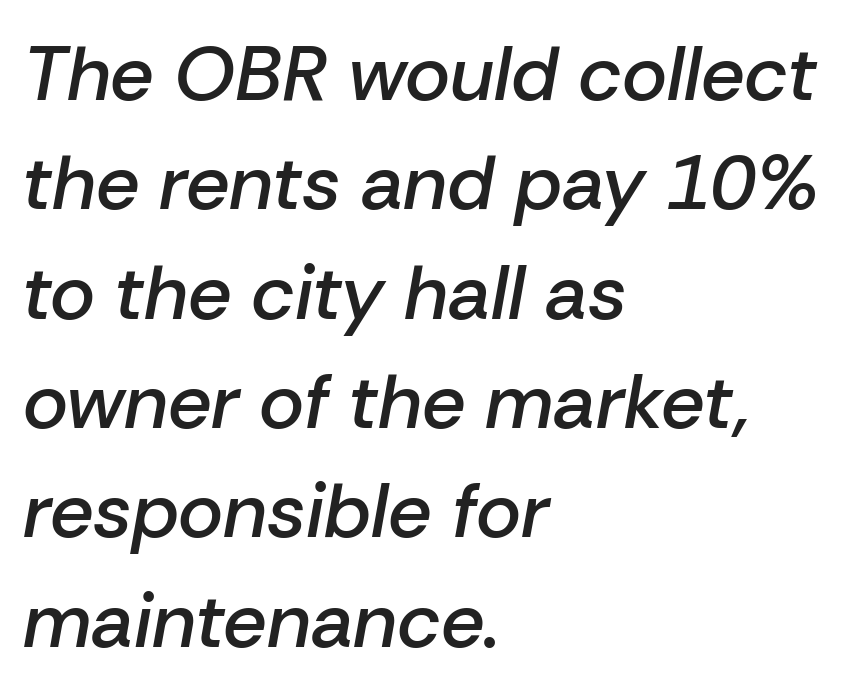
The image shows 77 px semibold type, italic (leaning right); set left-aligned, normal line spacing (1.42x), normal letter spacing, not underlined; low stroke contrast and a medium x-height.
